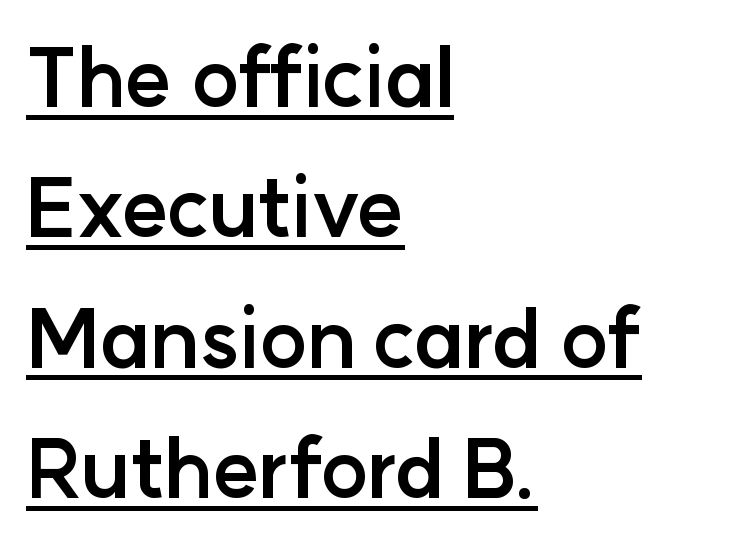
Q: Is the text bold? A: Yes.
Q: Is the text italic (slanted)? A: No, it is upright.
Q: Is the typeface a serif or a sans-serif typeface? A: Sans-serif.
Q: Is the text underlined? A: Yes.
Q: How is the paragraph aligned? A: Left-aligned.
Q: Is the spacing between letters normal or unusually wide? A: Normal.
Q: Is the spacing between lines tight, normal or loose? A: Normal.
Q: Width (condensed, normal, or wide)? A: Normal.
Q: Stroke contrast? A: Low.
Q: x-height? A: Medium.
Q: Monospaced? A: No.
